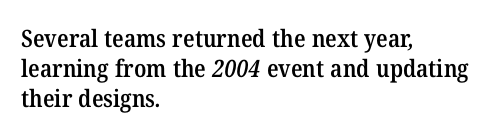
{"bold": "semi", "underline": "no", "align": "left", "line_spacing_ratio": 1.24, "letter_spacing": "normal", "letter_spacing_em": 0.0, "glyph_px": 24}
